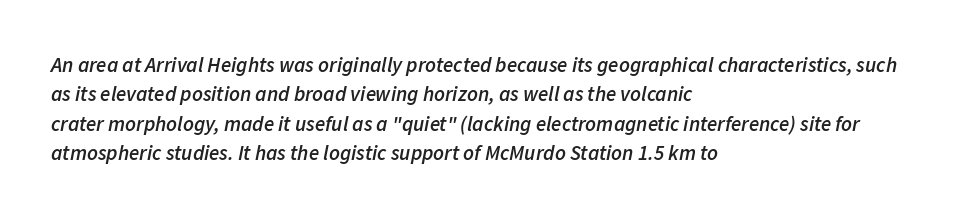
{"italic": "yes", "lean": "right", "slant_degrees": 11, "bold": "semi", "underline": "no", "align": "left", "line_spacing": "normal", "line_spacing_ratio": 1.4, "letter_spacing": "normal", "letter_spacing_em": 0.0, "glyph_px": 21}
